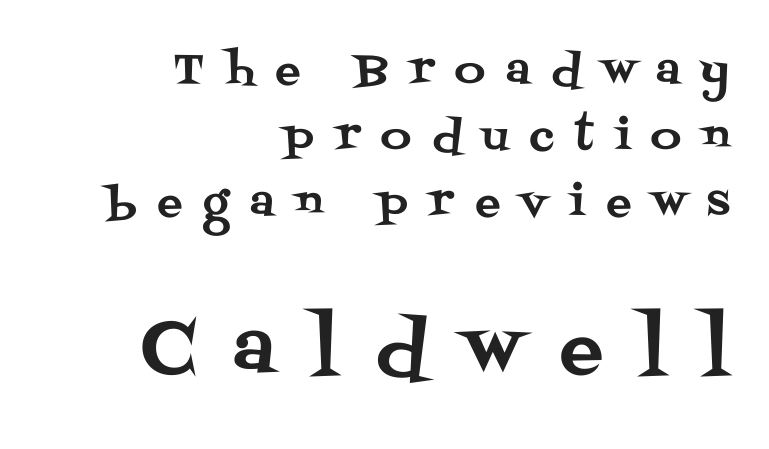
The image shows 73 px serif type, upright; set right-aligned, normal line spacing (1.57x), unusually wide letter spacing (+0.5 em), not underlined; the second (bottom) block is 1.74x larger; medium stroke contrast and a large x-height.
